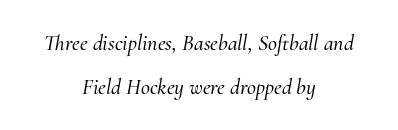
Q: Is the text italic (slanted)? A: Yes, it leans right by about 10 degrees.
Q: Is the text underlined? A: No.
Q: How is the paragraph aligned? A: Centered.
Q: Is the spacing between letters normal or unusually wide? A: Normal.
Q: Is the spacing between lines tight, normal or loose? A: Loose.
